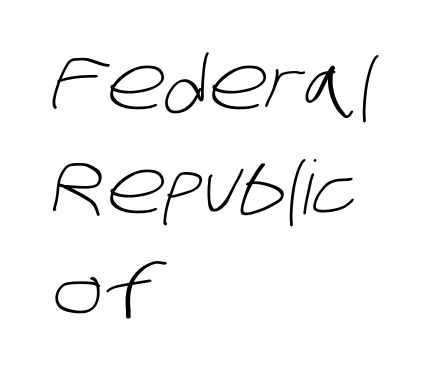
The image shows 74 px light sans-serif type; set left-aligned, normal line spacing (1.41x), normal letter spacing, not underlined; low stroke contrast and a large x-height.
